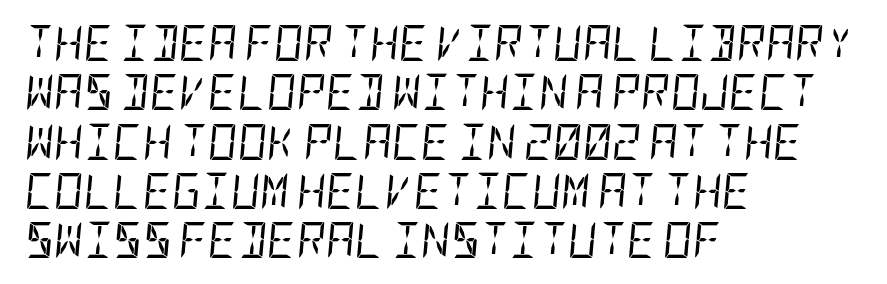
{"italic": "yes", "lean": "right", "slant_degrees": 5, "bold": "no", "weight": "regular", "width": "condensed", "stroke_contrast": "low", "x_height": "large", "underline": "no", "align": "left", "line_spacing": "normal", "line_spacing_ratio": 1.37, "letter_spacing": "normal", "letter_spacing_em": 0.0, "glyph_px": 36}
